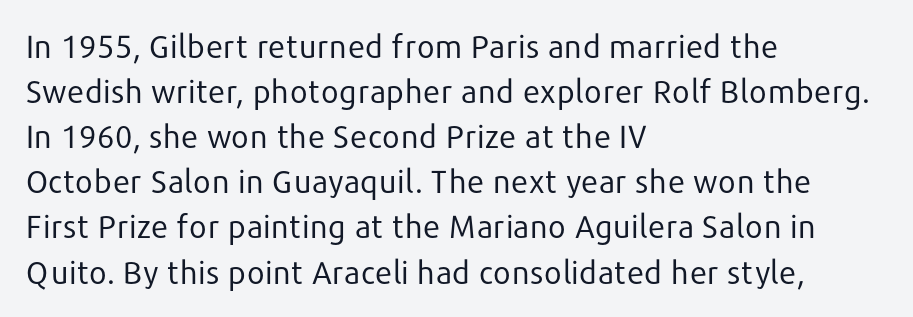
Q: Is the text bold? A: No.
Q: Is the text italic (slanted)? A: No, it is upright.
Q: Is the typeface a serif or a sans-serif typeface? A: Sans-serif.
Q: Is the text underlined? A: No.
Q: How is the paragraph aligned? A: Left-aligned.
Q: Is the spacing between letters normal or unusually wide? A: Normal.
Q: Is the spacing between lines tight, normal or loose? A: Normal.
Q: Width (condensed, normal, or wide)? A: Normal.
Q: Stroke contrast? A: Low.
Q: x-height? A: Medium.
Q: Monospaced? A: No.
